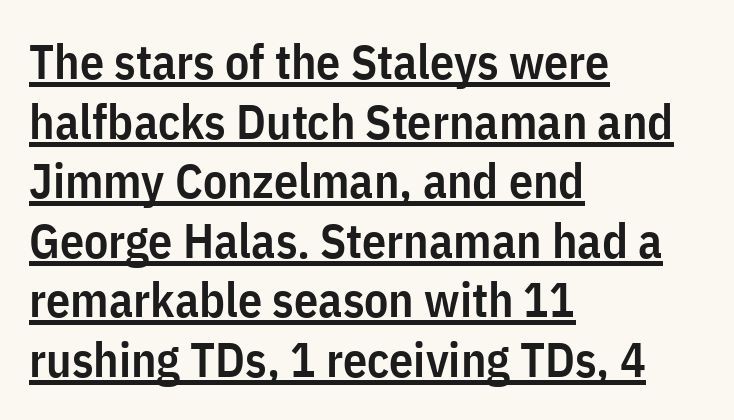
Q: Is the text bold? A: Semi-bold.
Q: Is the text italic (slanted)? A: No, it is upright.
Q: Is the typeface a serif or a sans-serif typeface? A: Sans-serif.
Q: Is the text underlined? A: Yes.
Q: How is the paragraph aligned? A: Left-aligned.
Q: Is the spacing between letters normal or unusually wide? A: Normal.
Q: Width (condensed, normal, or wide)? A: Condensed.
Q: Stroke contrast? A: Low.
Q: x-height? A: Medium.
Q: Monospaced? A: No.
